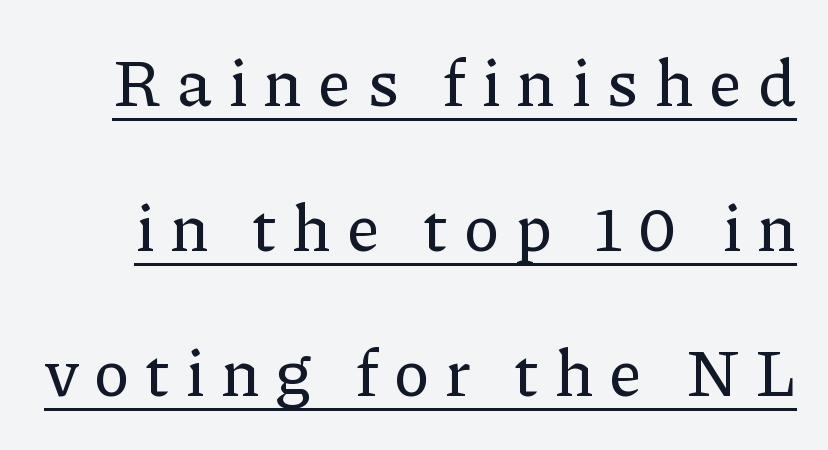
The image shows 66 px serif type, upright; set loose line spacing (2.2x), unusually wide letter spacing (+0.24 em), underlined; low stroke contrast and a medium x-height.
